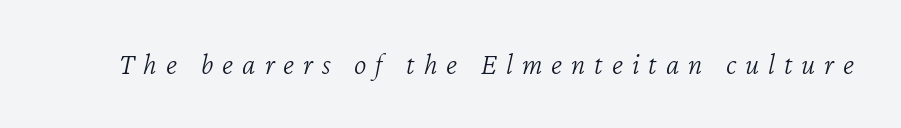
Descenders hang freely into open space. Each letter keeps its own natural width here, so spacing adapts to shape. Would a proofreader flag this as italicized? Yes. Weight: not bold — regular or lighter. Between one letter and the next there's a generous, obvious gap.
